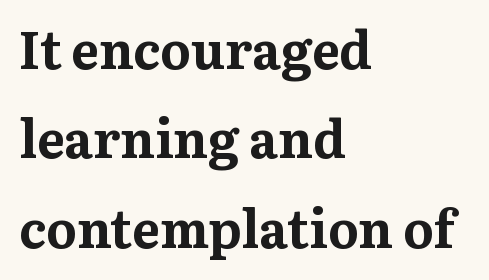
Here the glyphs are tracked normally, forming tight word shapes. Only glyphs here, with clear space below each row. Looks like regular typesetting: each glyph gets only the width it needs. This is serif lettering, the kind often seen in printed books. A full-strength bold gives these letters their thick strokes.
